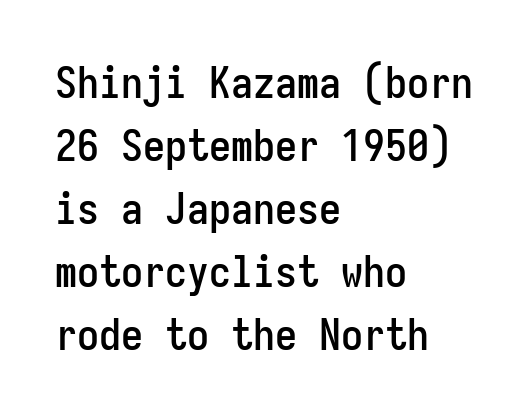
Q: Is the text italic (slanted)? A: No, it is upright.
Q: Is the typeface a serif or a sans-serif typeface? A: Sans-serif.
Q: Is the text underlined? A: No.
Q: How is the paragraph aligned? A: Left-aligned.
Q: Is the spacing between letters normal or unusually wide? A: Normal.
Q: Is the spacing between lines tight, normal or loose? A: Normal.
Q: Width (condensed, normal, or wide)? A: Condensed.
Q: Stroke contrast? A: Low.
Q: x-height? A: Medium.
Q: Monospaced? A: Yes.
